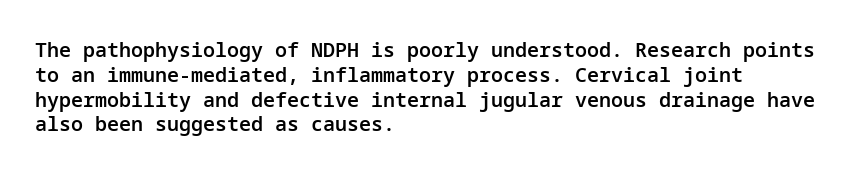
Q: Is the text bold? A: Semi-bold.
Q: Is the text italic (slanted)? A: No, it is upright.
Q: Is the text underlined? A: No.
Q: How is the paragraph aligned? A: Left-aligned.
Q: Is the spacing between letters normal or unusually wide? A: Normal.
